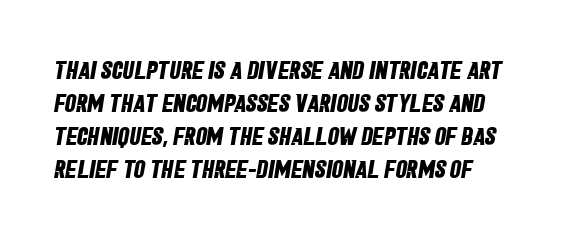
The font is running at its bold setting. Honestly, there is no underline to notice here at all. Nothing unusual about the tracking: characters are spaced as the font intends. Interline gaps are of average width in this sample.
